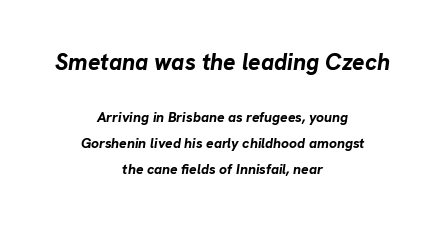
{"italic": "yes", "lean": "right", "slant_degrees": 8, "bold": "yes", "underline": "no", "align": "center", "line_spacing_ratio": 1.86, "letter_spacing": "normal", "letter_spacing_em": 0.0, "larger_block": "first", "size_ratio": 1.64, "glyph_px": 23}
